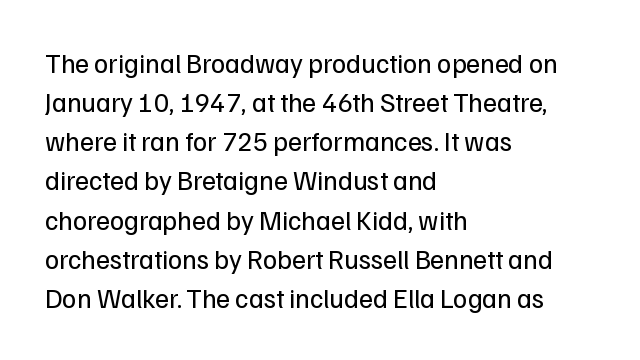
{"italic": "no", "bold": "no", "underline": "no", "align": "left", "line_spacing": "normal", "line_spacing_ratio": 1.45, "letter_spacing": "normal", "letter_spacing_em": 0.0, "glyph_px": 27}
